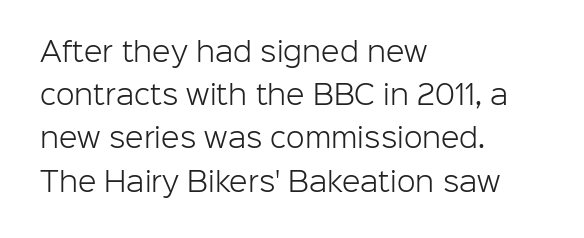
Posture: straight, roman, zero tilt. Notice how descenders clear the ascenders below comfortably — that's standard leading. Visually the block forms a straight wall on the left and a jagged coastline on the right. Descenders hang freely into open space. The type is set solid horizontally, with unmodified tracking. Heft: none added — not bold.
